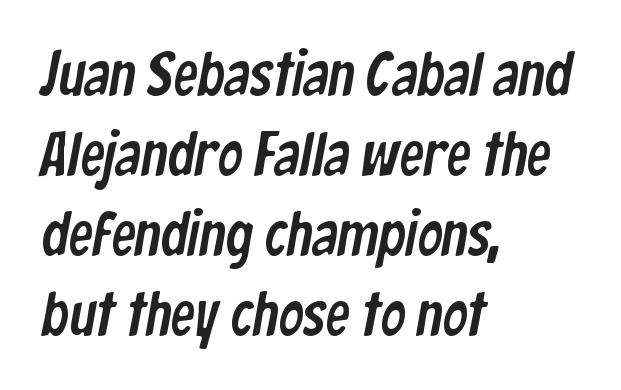
Q: Is the typeface a serif or a sans-serif typeface? A: Sans-serif.
Q: Is the text underlined? A: No.
Q: How is the paragraph aligned? A: Left-aligned.
Q: Is the spacing between letters normal or unusually wide? A: Normal.
Q: Is the spacing between lines tight, normal or loose? A: Normal.
Q: Width (condensed, normal, or wide)? A: Condensed.
Q: Stroke contrast? A: Low.
Q: x-height? A: Medium.
Q: Monospaced? A: No.
